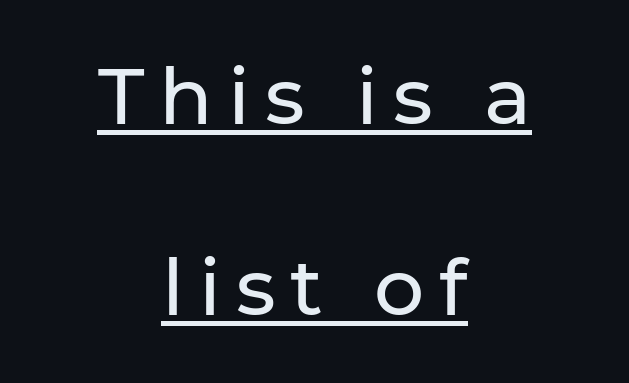
The paragraph shown floats in the horizontal middle. It's the straight-up-and-down kind of type. The leading is generous, giving the passage an open texture. Looks like someone drew a line under every word here. Think of a printed novel: that variable character pitch is what you see here.
